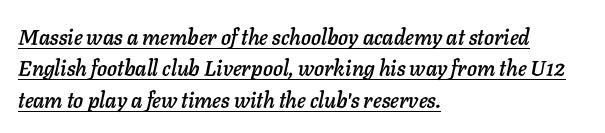
Q: Is the text italic (slanted)? A: Yes, it leans right by about 11 degrees.
Q: Is the text underlined? A: Yes.
Q: How is the paragraph aligned? A: Left-aligned.
Q: Is the spacing between letters normal or unusually wide? A: Normal.
Q: Is the spacing between lines tight, normal or loose? A: Normal.
